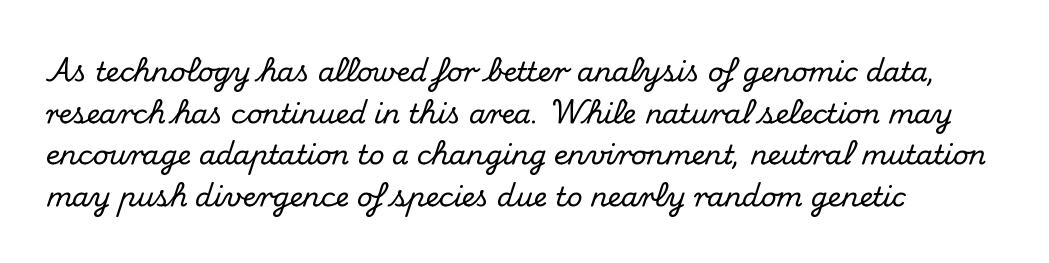
{"underline": "no", "align": "left", "line_spacing": "normal", "line_spacing_ratio": 1.54, "letter_spacing": "normal", "letter_spacing_em": 0.0, "glyph_px": 27}
